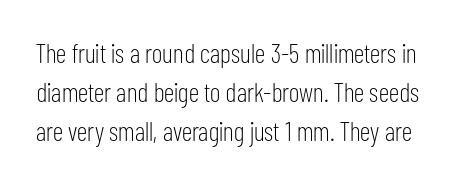
The cut favours lightness, reaching ordinary text weight at its darkest. Posture: straight, roman, zero tilt. The area under the type is left untouched. Regarding leading, the lines here are spaced in the standard way.
